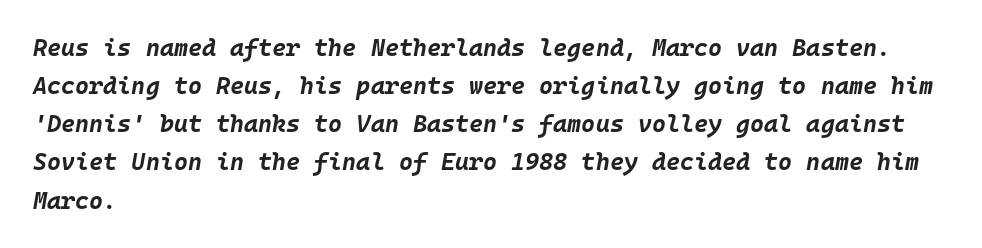
Horizontally, the lines are justified to the leading edge only. You could call the tracking neutral — neither tight nor loose. Strong, thick strokes mark this as bold type. In terms of posture, this sample is oblique.
